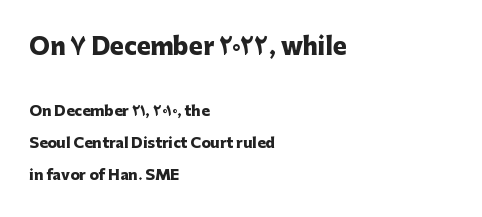
Q: Is the text bold? A: Yes.
Q: Is the text italic (slanted)? A: No, it is upright.
Q: Is the text underlined? A: No.
Q: How is the paragraph aligned? A: Left-aligned.
Q: Is the spacing between letters normal or unusually wide? A: Normal.
Q: Is the spacing between lines tight, normal or loose? A: Loose.
Q: Which block of text is set in a larger size, the first (top) or the second (bottom)? A: The first (top) one.
